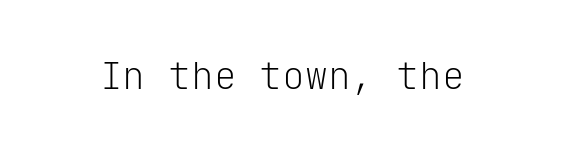
The image shows 38 px light sans-serif type, upright, monospaced; set normal letter spacing, not underlined; low stroke contrast and a medium x-height.
